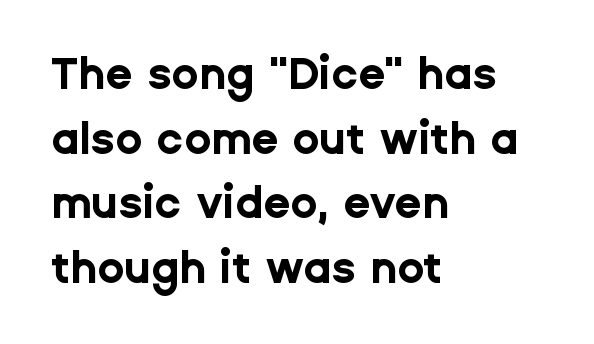
The image shows 44 px bold sans-serif type, upright; set left-aligned, normal line spacing (1.47x), normal letter spacing, not underlined; low stroke contrast and a medium x-height.
